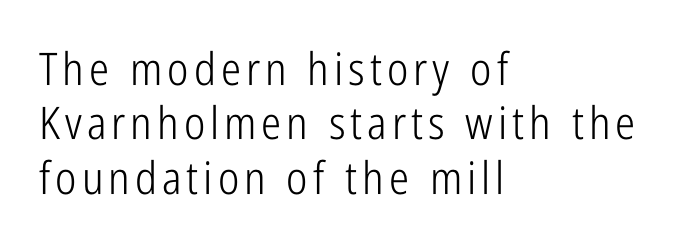
The rendering shows plain stroke endings on the letterforms — a sans-serif design. Is this a fixed-width face? No — the glyphs have proportional, varying widths. Horizontal alignment here is leftward, the default for most running prose. Every character sits straight up, as roman type does.
